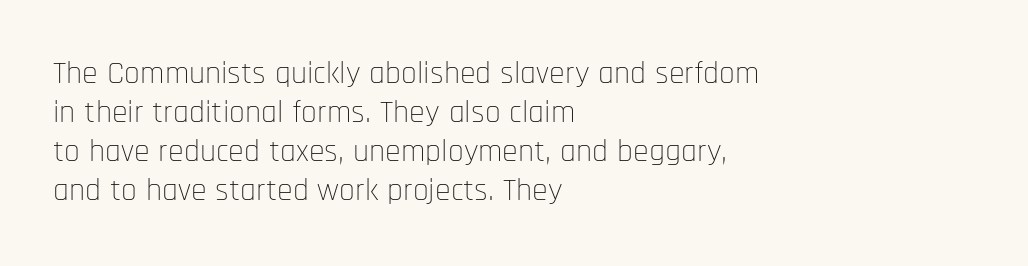
The image shows 32 px thin, condensed sans-serif type, upright; set left-aligned, line spacing 1.22x, normal letter spacing, not underlined; low stroke contrast and a large x-height.
